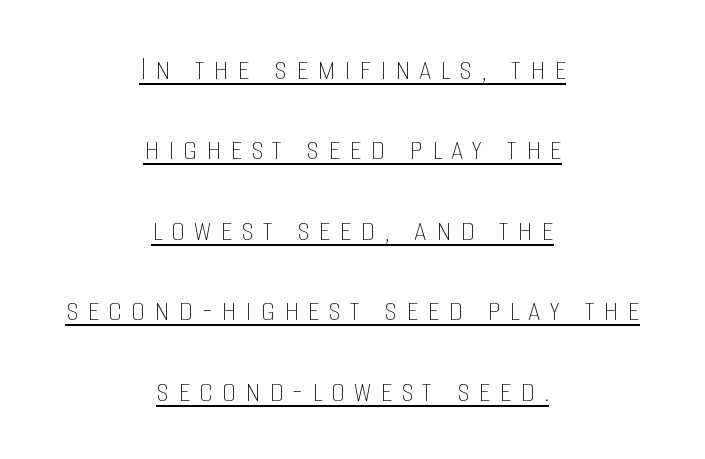
The image shows 35 px thin, condensed type, upright; set centered, loose line spacing (2.3x), unusually wide letter spacing (+0.26 em), underlined; low stroke contrast and a large x-height.
